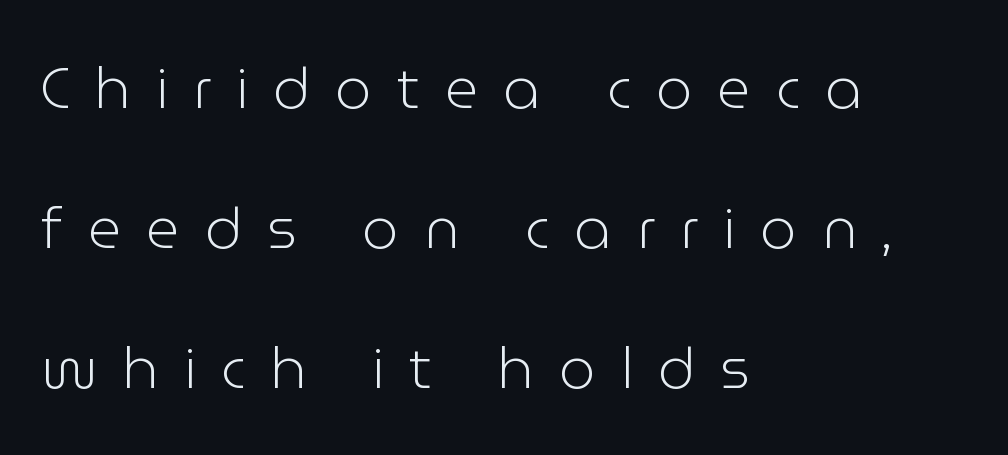
{"serif": "no", "italic": "no", "bold": "no", "weight": "light", "width": "normal", "stroke_contrast": "low", "x_height": "medium", "monospaced": "no", "underline": "no", "align": "left", "line_spacing": "loose", "line_spacing_ratio": 2.41, "letter_spacing": "wide", "letter_spacing_em": 0.43, "glyph_px": 58}
